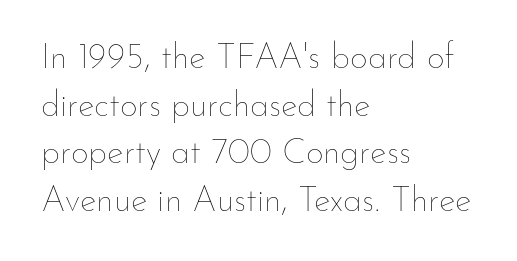
Q: Is the text bold? A: No.
Q: Is the text italic (slanted)? A: No, it is upright.
Q: Is the text underlined? A: No.
Q: How is the paragraph aligned? A: Left-aligned.
Q: Is the spacing between letters normal or unusually wide? A: Normal.
Q: Is the spacing between lines tight, normal or loose? A: Normal.
Q: Width (condensed, normal, or wide)? A: Normal.
Q: Stroke contrast? A: Low.
Q: x-height? A: Small.
Q: Monospaced? A: No.
